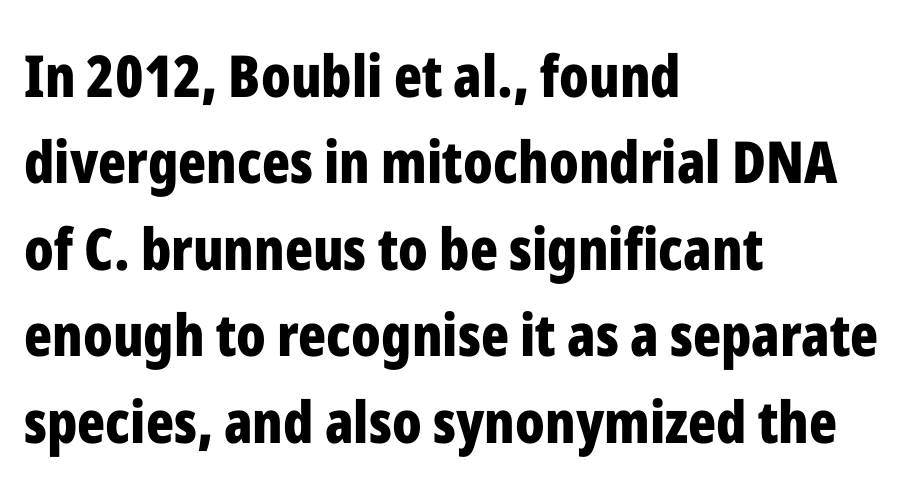
You can tell it's not italic because the verticals are truly vertical. The strokes are fattened all the way to bold. One glance says typical: line gaps are just what's usual. The setting favours the left margin, as ordinary paragraphs usually do. The rendering keeps characters at their native spacing.
